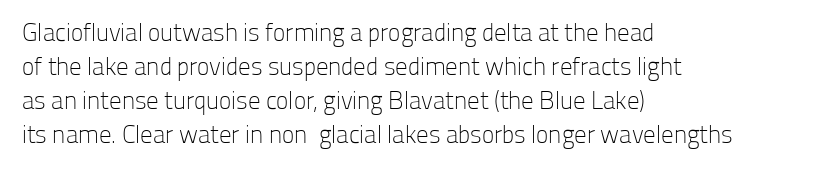
The image shows 25 px text type, upright; set left-aligned, normal line spacing (1.36x), normal letter spacing, not underlined.
